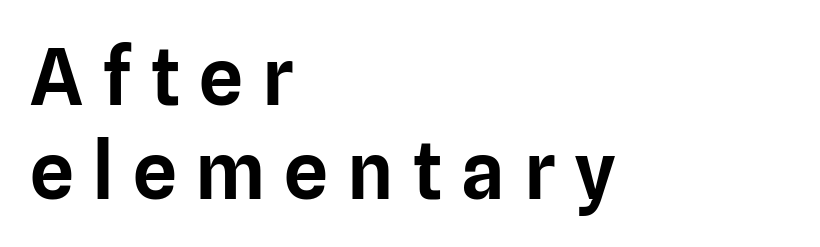
The image shows 78 px sans-serif type, upright; set left-aligned, line spacing 1.2x, unusually wide letter spacing (+0.24 em), not underlined; low stroke contrast and a medium x-height.
